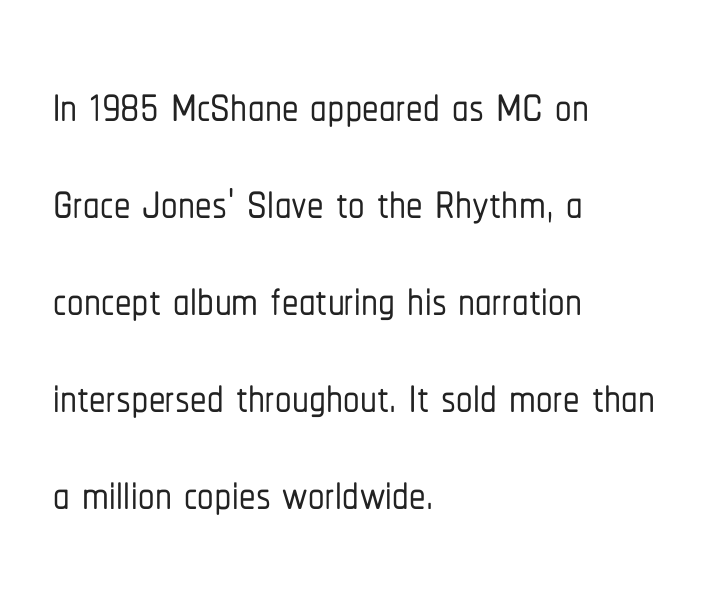
The image shows 66 px condensed sans-serif type, upright; set left-aligned, normal line spacing (1.47x), normal letter spacing, not underlined; low stroke contrast and a medium x-height.
